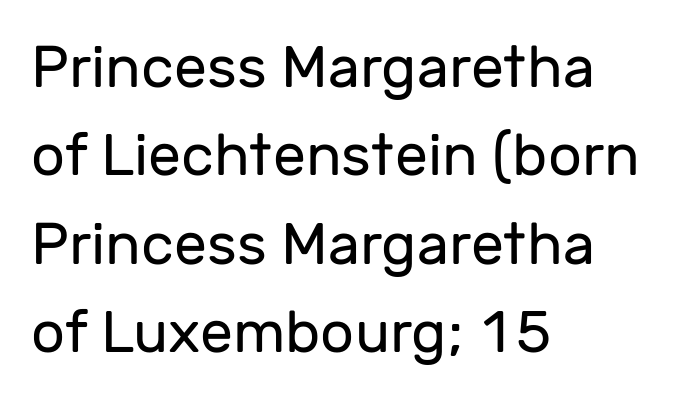
The image shows 59 px regular-weight sans-serif type, upright; set left-aligned, normal line spacing (1.5x), normal letter spacing, not underlined; low stroke contrast and a medium x-height.
